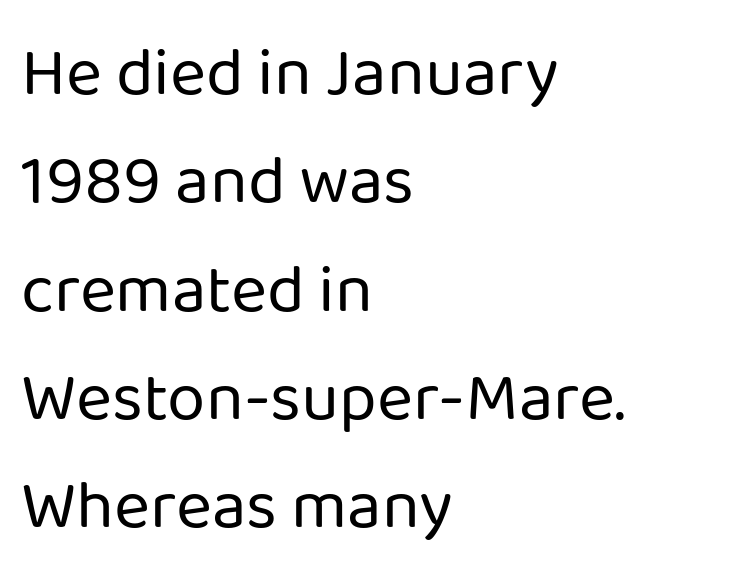
The image shows 69 px regular-weight sans-serif type, upright; set left-aligned, normal line spacing (1.57x), normal letter spacing, not underlined; low stroke contrast and a medium x-height.
